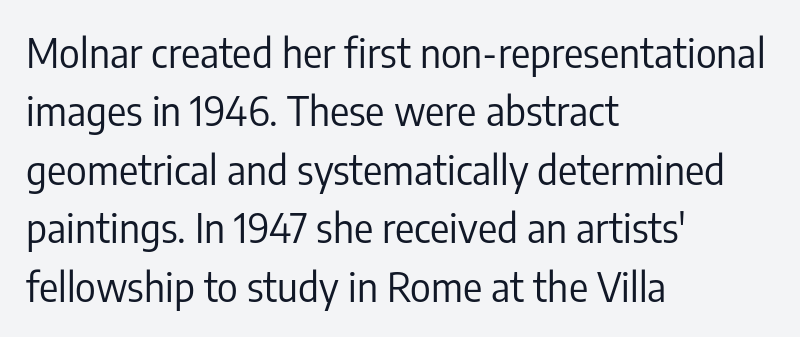
The image shows 40 px regular-weight, condensed sans-serif type, upright; set left-aligned, normal line spacing (1.46x), normal letter spacing, not underlined; low stroke contrast and a medium x-height.
